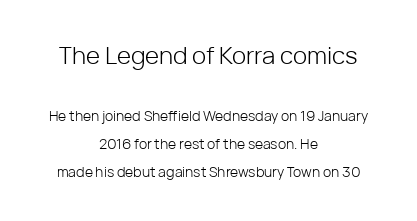
{"italic": "no", "bold": "no", "underline": "no", "align": "center", "line_spacing": "loose", "line_spacing_ratio": 2.02, "letter_spacing": "normal", "letter_spacing_em": 0.0, "larger_block": "first", "size_ratio": 1.71, "glyph_px": 24}
